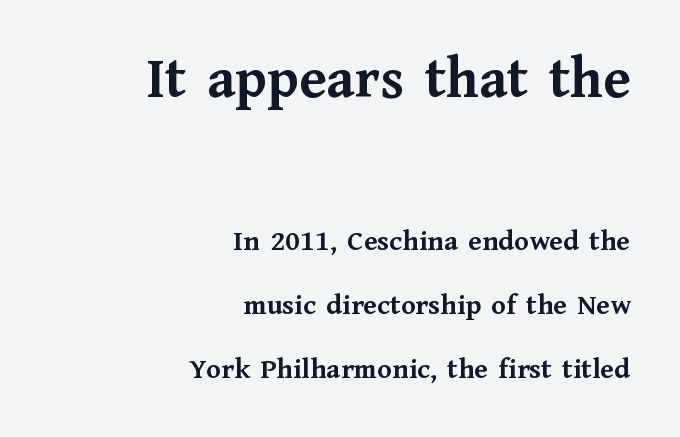
The image shows 60 px semibold serif type, upright; set right-aligned, loose line spacing (2.13x), normal letter spacing, not underlined; the first (top) block is 2.0x larger; medium stroke contrast and a medium x-height.
